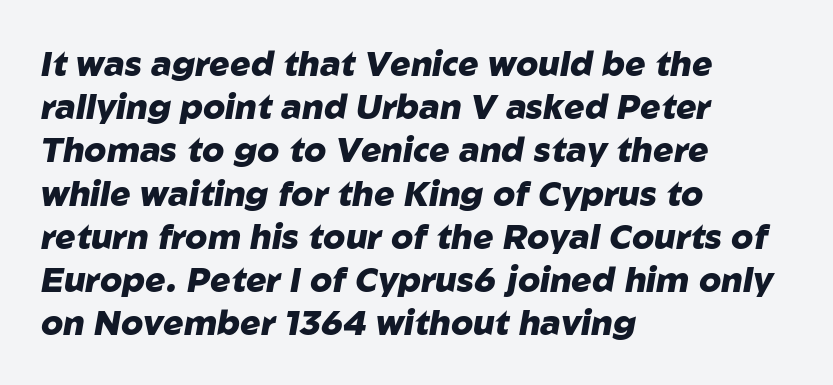
{"italic": "yes", "lean": "right", "slant_degrees": 10, "bold": "yes", "weight": "heavy", "width": "normal", "stroke_contrast": "low", "x_height": "medium", "monospaced": "no", "underline": "no", "align": "left", "line_spacing": "normal", "line_spacing_ratio": 1.27, "letter_spacing": "normal", "letter_spacing_em": 0.0, "glyph_px": 34}
